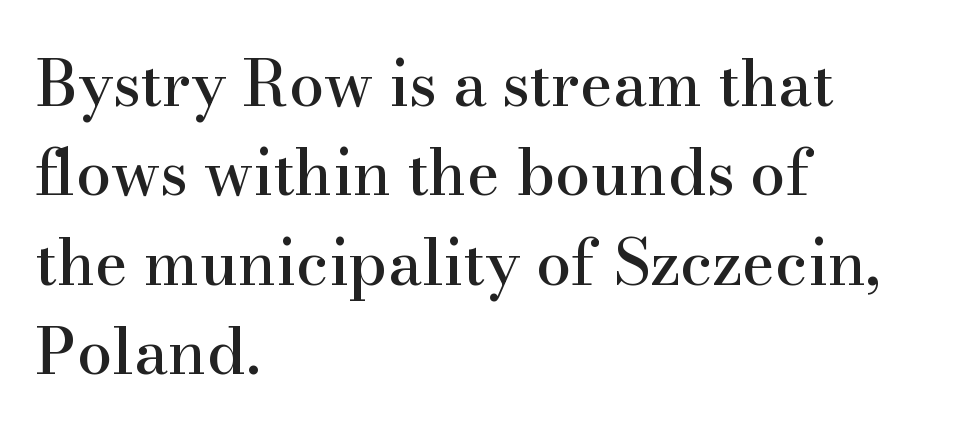
The image shows 63 px serif type, upright; set left-aligned, normal line spacing (1.42x), normal letter spacing, not underlined; high stroke contrast and a small x-height.
